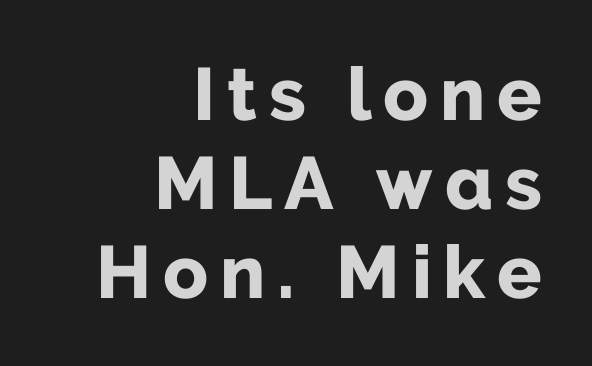
You'd pick this weight for a headline — it's a proper bold. Each letter keeps its own natural width here, so spacing adapts to shape. Nobody drew a line under any word here. The text was rendered using a sans face with plain stroke endings. Every stem runs plumb, perpendicular to the baseline.
